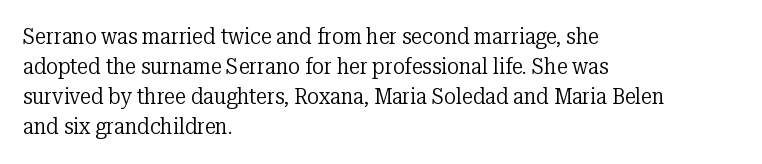
Q: Is the text bold? A: No.
Q: Is the text italic (slanted)? A: No, it is upright.
Q: Is the text underlined? A: No.
Q: How is the paragraph aligned? A: Left-aligned.
Q: Is the spacing between letters normal or unusually wide? A: Normal.
Q: Is the spacing between lines tight, normal or loose? A: Normal.
